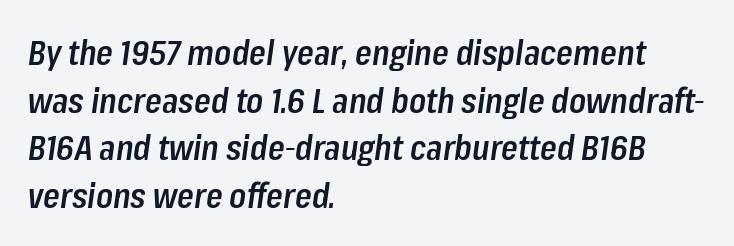
{"italic": "yes", "lean": "right", "slant_degrees": 8, "bold": "semi", "weight": "semibold", "width": "condensed", "stroke_contrast": "low", "x_height": "medium", "monospaced": "no", "underline": "no", "align": "left", "line_spacing": "normal", "line_spacing_ratio": 1.4, "letter_spacing": "normal", "letter_spacing_em": 0.0, "glyph_px": 34}
